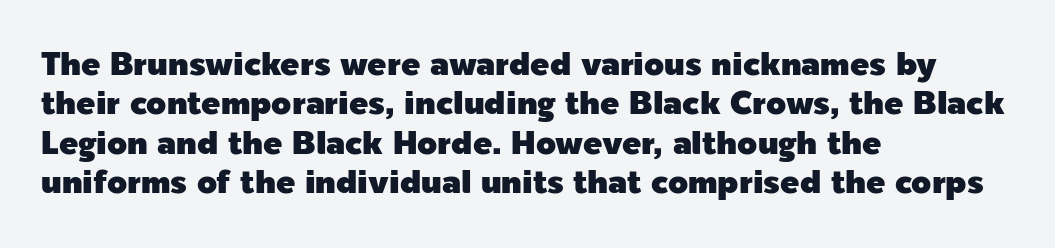
The image shows 32 px sans-serif type, upright; set left-aligned, line spacing 1.23x, normal letter spacing, not underlined; a medium x-height.
